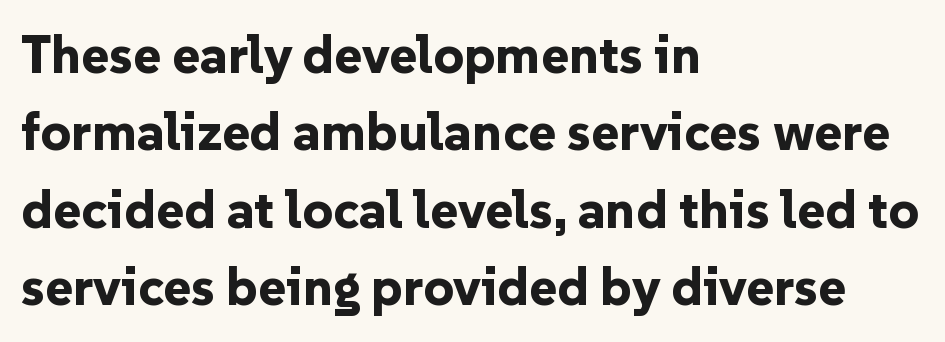
Regular leading. Strong, thick strokes mark this as bold type. Upright lettering throughout. The passage shown is not underscored anywhere. Teacher's note: observe the even left margin — that is flush-left alignment. The passage shown is typed in a proportional face where columns would drift.
